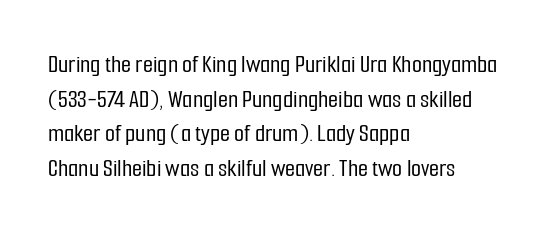
The image shows 26 px text type, upright; set left-aligned, normal line spacing (1.33x), normal letter spacing, not underlined.
